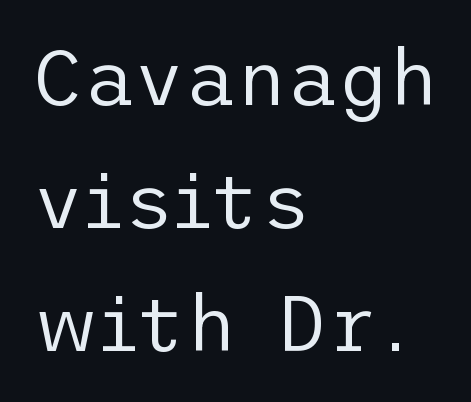
Q: Is the text bold? A: No.
Q: Is the text italic (slanted)? A: No, it is upright.
Q: Is the typeface a serif or a sans-serif typeface? A: Sans-serif.
Q: Is the text underlined? A: No.
Q: How is the paragraph aligned? A: Left-aligned.
Q: Is the spacing between letters normal or unusually wide? A: Normal.
Q: Is the spacing between lines tight, normal or loose? A: Normal.
Q: Width (condensed, normal, or wide)? A: Normal.
Q: Stroke contrast? A: Low.
Q: x-height? A: Medium.
